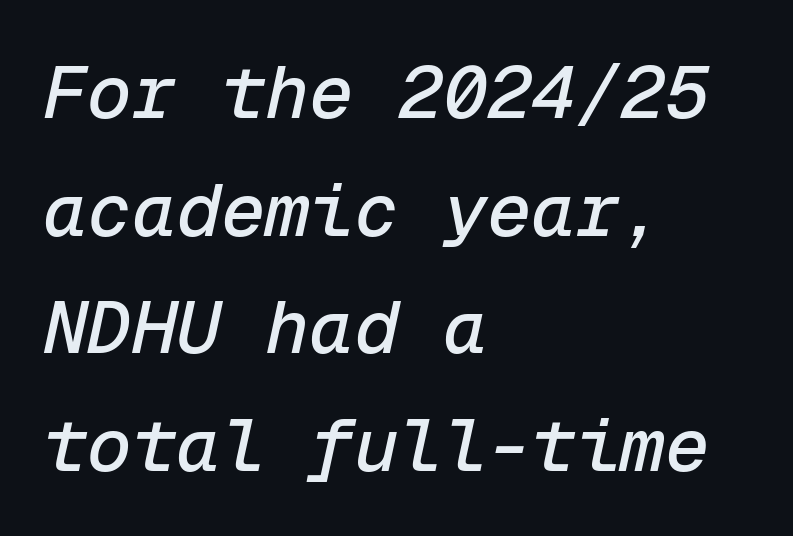
Q: Is the text italic (slanted)? A: Yes, it leans right by about 12 degrees.
Q: Is the text underlined? A: No.
Q: How is the paragraph aligned? A: Left-aligned.
Q: Is the spacing between letters normal or unusually wide? A: Normal.
Q: Is the spacing between lines tight, normal or loose? A: Normal.
Q: Width (condensed, normal, or wide)? A: Normal.
Q: Stroke contrast? A: Low.
Q: x-height? A: Medium.
Q: Monospaced? A: Yes.
